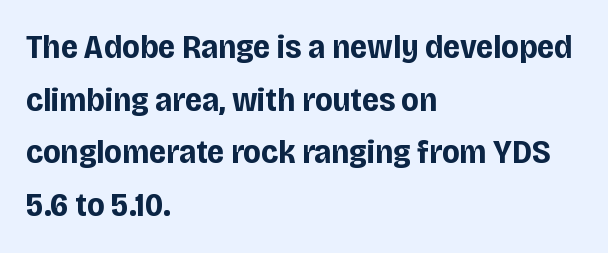
{"serif": "no", "italic": "no", "bold": "yes", "weight": "bold", "width": "condensed", "stroke_contrast": "low", "x_height": "large", "monospaced": "no", "underline": "no", "align": "left", "line_spacing": "normal", "line_spacing_ratio": 1.55, "letter_spacing": "normal", "letter_spacing_em": 0.0, "glyph_px": 34}
